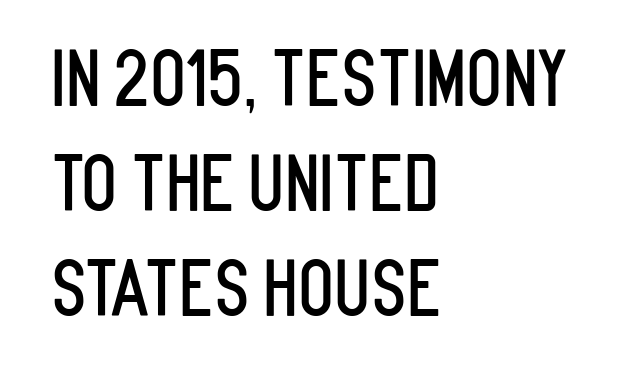
{"serif": "no", "italic": "no", "width": "condensed", "stroke_contrast": "low", "x_height": "large", "monospaced": "no", "underline": "no", "align": "left", "line_spacing": "normal", "line_spacing_ratio": 1.42, "letter_spacing": "normal", "letter_spacing_em": 0.0, "glyph_px": 74}
